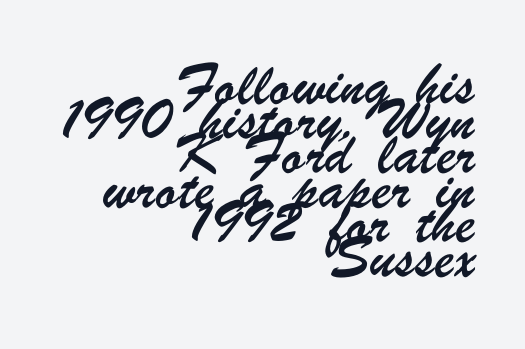
Q: Is the text underlined? A: No.
Q: How is the paragraph aligned? A: Right-aligned.
Q: Is the spacing between letters normal or unusually wide? A: Normal.
Q: Is the spacing between lines tight, normal or loose? A: Normal.
